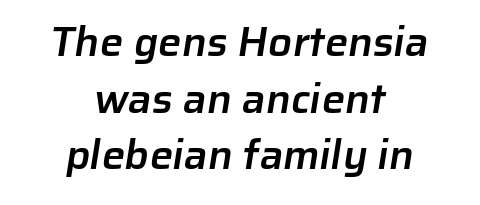
{"serif": "no", "bold": "semi", "weight": "semibold", "width": "normal", "stroke_contrast": "low", "x_height": "medium", "monospaced": "no", "underline": "no", "align": "center", "line_spacing": "normal", "line_spacing_ratio": 1.35, "letter_spacing": "normal", "letter_spacing_em": 0.0, "glyph_px": 42}
